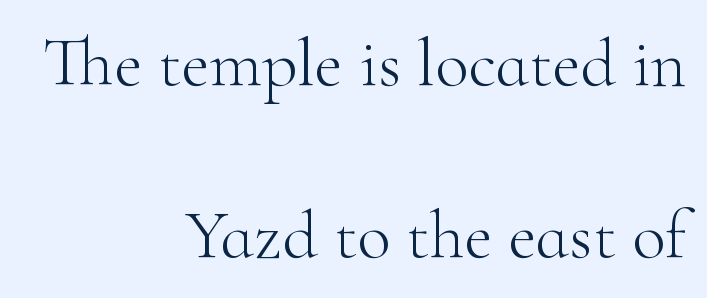
The image shows 69 px light serif type, upright; set right-aligned, loose line spacing (2.49x), normal letter spacing, not underlined; high stroke contrast and a small x-height.
